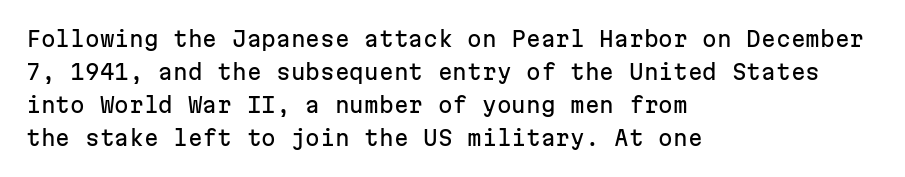
Q: Is the text italic (slanted)? A: No, it is upright.
Q: Is the text underlined? A: No.
Q: How is the paragraph aligned? A: Left-aligned.
Q: Is the spacing between letters normal or unusually wide? A: Normal.
Q: Is the spacing between lines tight, normal or loose? A: Normal.
